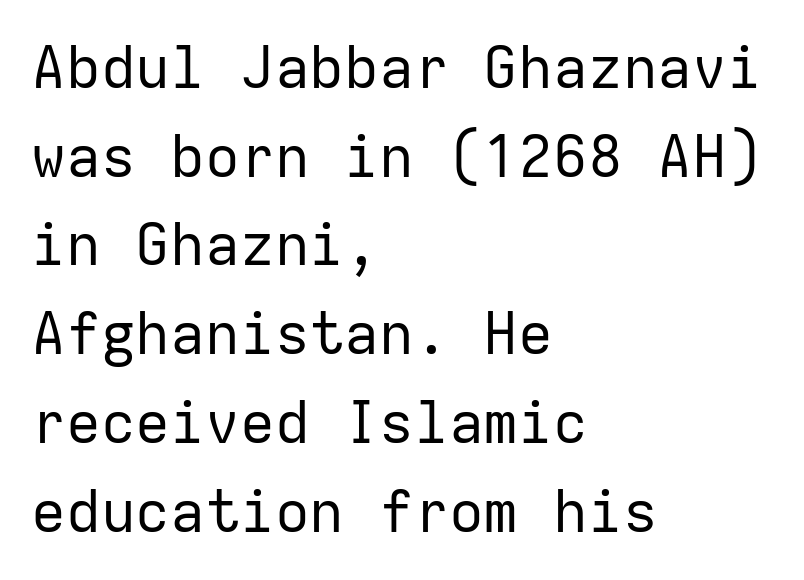
Italic: no, the glyphs are upright roman. Whoever set this chose a conventional vertical rhythm. Here the designer chose a console-style face with uniform glyph widths. Stroke thickness stays within the range of a standard reading face or lighter.
